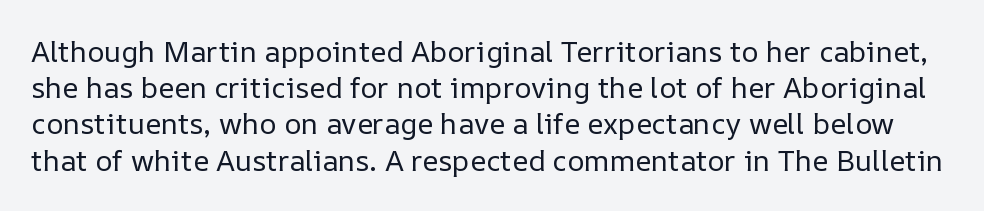
Quick note: interline space is typical. Counters stay open thanks to moderate or lighter strokes. Plain, unruled lines of type. Between one letter and the next there's only the usual sliver of space.
